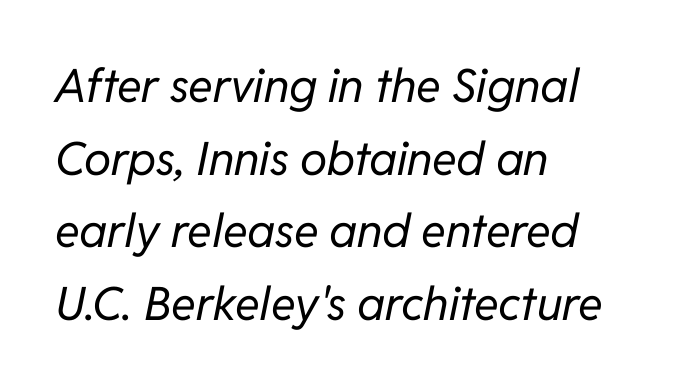
The rendering uses natural spacing where letterforms have individual widths. Does the lettering tilt? It does — this is italic. This rendering features lettering with no underline. Weight: in the light-to-regular range.
